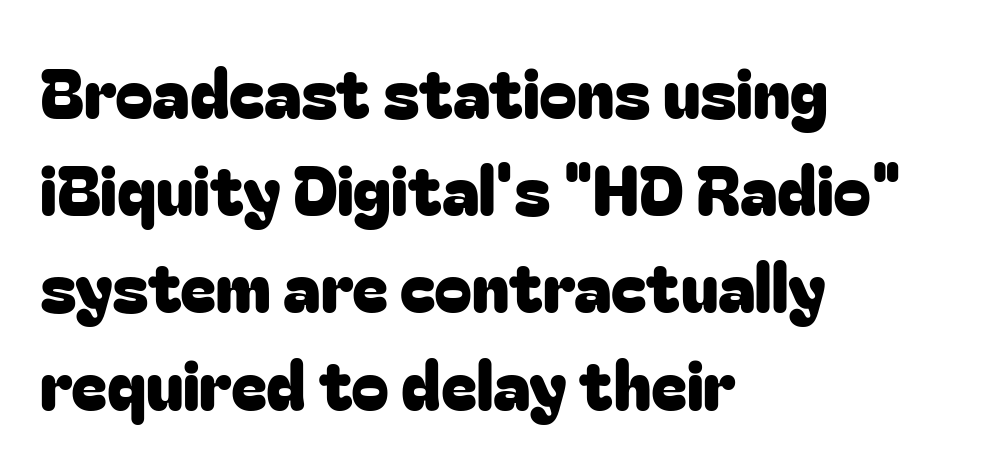
The image shows 68 px sans-serif type, upright; set left-aligned, normal line spacing (1.43x), normal letter spacing, not underlined; low stroke contrast and a medium x-height.
